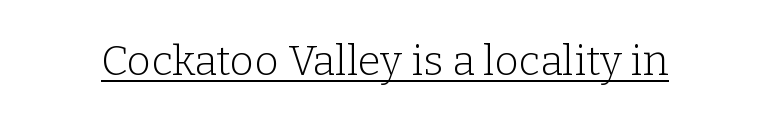
The image shows 42 px light serif type, upright; set normal letter spacing, underlined; low stroke contrast and a medium x-height.
